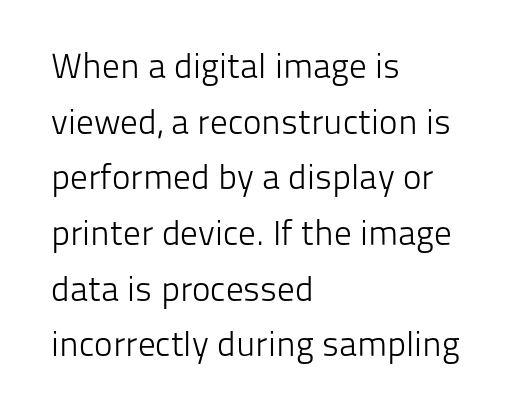
Q: Is the text bold? A: No.
Q: Is the text italic (slanted)? A: No, it is upright.
Q: Is the typeface a serif or a sans-serif typeface? A: Sans-serif.
Q: Is the text underlined? A: No.
Q: How is the paragraph aligned? A: Left-aligned.
Q: Is the spacing between letters normal or unusually wide? A: Normal.
Q: Is the spacing between lines tight, normal or loose? A: Normal.
Q: Width (condensed, normal, or wide)? A: Normal.
Q: Stroke contrast? A: Low.
Q: x-height? A: Medium.
Q: Monospaced? A: No.
